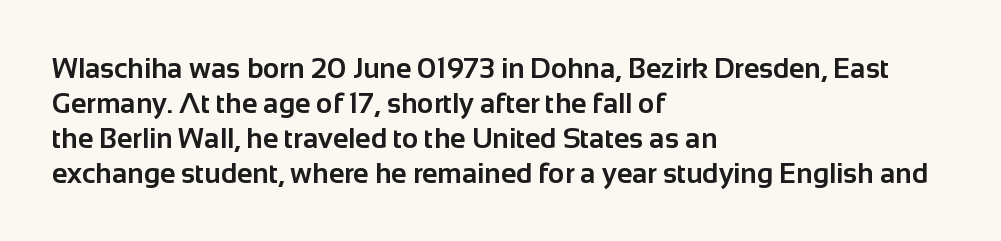
Every character sits straight up, as roman type does. Look at the stroke-to-counter ratio: heavy, a bold. Honestly, the letter spacing is just normal — you wouldn't notice it. How would I describe the line gaps? Plain and ordinary.
